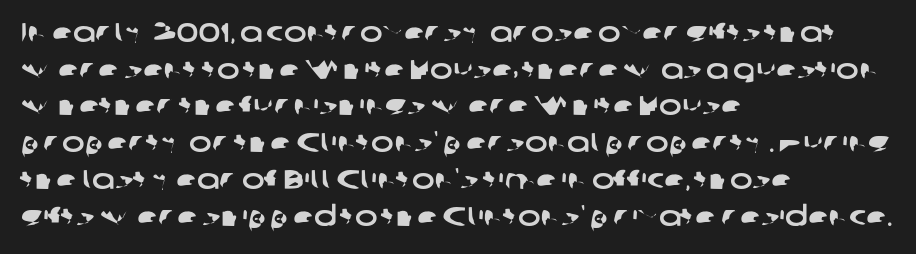
{"underline": "no", "align": "left", "line_spacing": "normal", "line_spacing_ratio": 1.36, "letter_spacing": "normal", "letter_spacing_em": 0.0, "glyph_px": 27}
